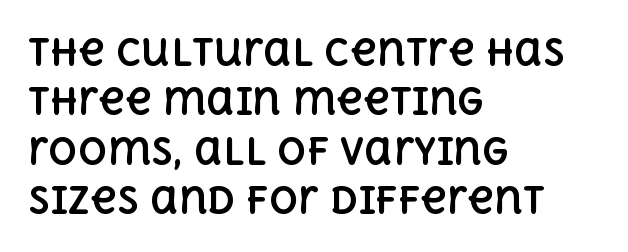
{"italic": "no", "bold": "yes", "weight": "bold", "width": "normal", "x_height": "large", "monospaced": "no", "underline": "no", "align": "left", "line_spacing": "normal", "line_spacing_ratio": 1.37, "letter_spacing": "normal", "letter_spacing_em": 0.0, "glyph_px": 36}
